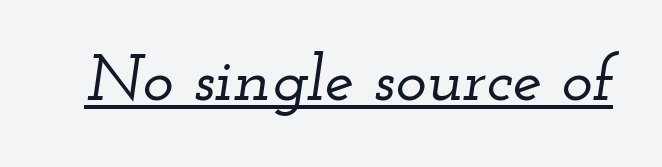
Type style note: has serifs. Observe the lean: these are italic letterforms. The face used here is proportionally spaced, like ordinary book or web type. This rendering features underlined lettering. Nobody touched the tracking dial on this one.
